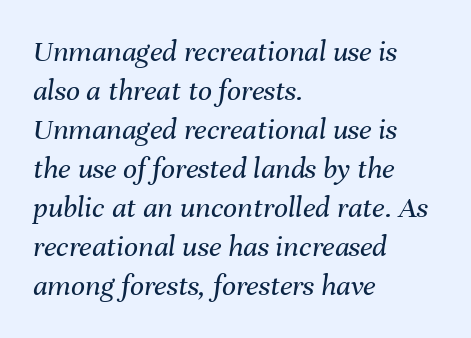
Is the letter spacing exaggerated? No — it looks like the ordinary default. This is not heavy type; no bold has been used. The face used here is proportionally spaced, like ordinary book or web type. Regular leading.
